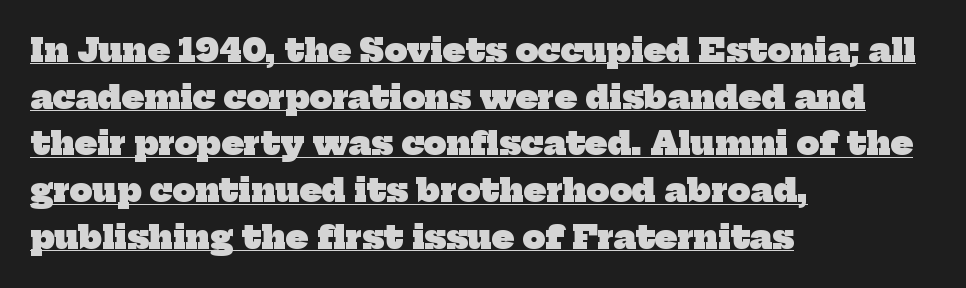
Q: Is the text bold? A: Yes.
Q: Is the typeface a serif or a sans-serif typeface? A: Serif.
Q: Is the text underlined? A: Yes.
Q: How is the paragraph aligned? A: Left-aligned.
Q: Is the spacing between letters normal or unusually wide? A: Normal.
Q: Is the spacing between lines tight, normal or loose? A: Normal.
Q: Width (condensed, normal, or wide)? A: Normal.
Q: Stroke contrast? A: Low.
Q: x-height? A: Medium.
Q: Monospaced? A: No.
